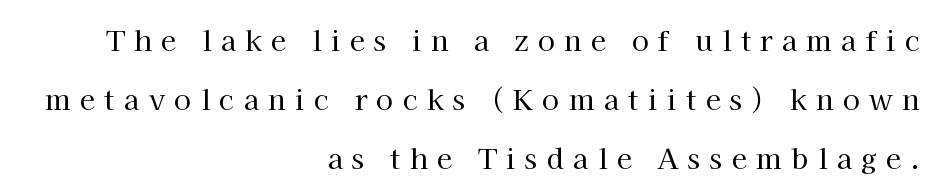
{"serif": "yes", "italic": "no", "bold": "no", "weight": "regular", "width": "normal", "stroke_contrast": "high", "x_height": "medium", "monospaced": "no", "underline": "no", "align": "right", "line_spacing": "loose", "line_spacing_ratio": 2.1, "letter_spacing": "wide", "letter_spacing_em": 0.33, "glyph_px": 28}
